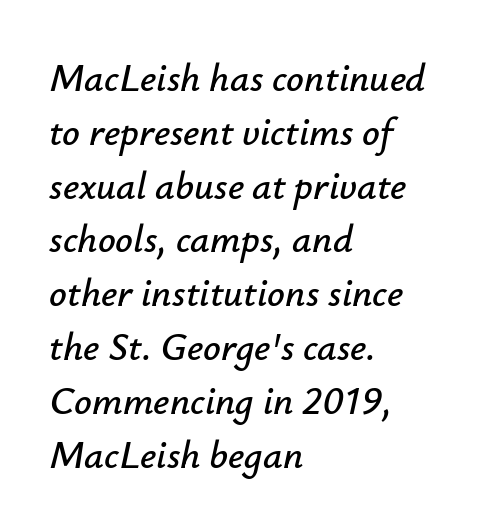
Q: Is the text italic (slanted)? A: Yes, it leans right by about 12 degrees.
Q: Is the text underlined? A: No.
Q: How is the paragraph aligned? A: Left-aligned.
Q: Is the spacing between letters normal or unusually wide? A: Normal.
Q: Is the spacing between lines tight, normal or loose? A: Normal.
Q: Width (condensed, normal, or wide)? A: Normal.
Q: Stroke contrast? A: Low.
Q: x-height? A: Small.
Q: Monospaced? A: No.
